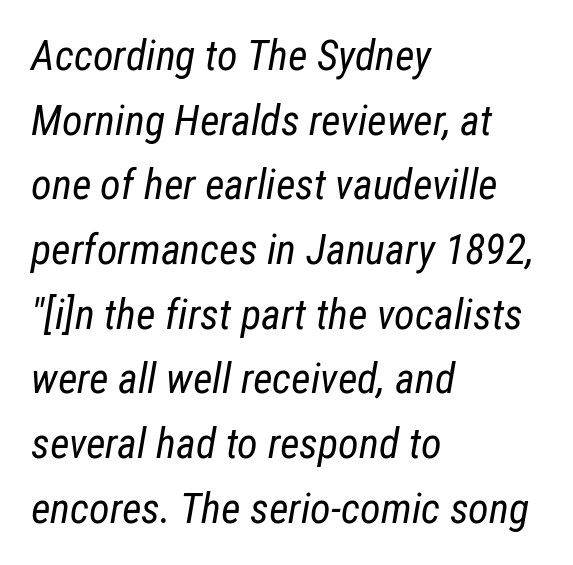
A typesetter would call this zero additional tracking. The baseline area is clear. The typesetter chose a ragged-right arrangement here. The passage shown stacks its lines at a standard gap.
